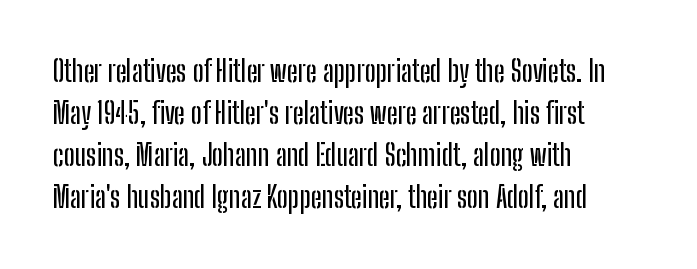
Q: Is the text italic (slanted)? A: No, it is upright.
Q: Is the typeface a serif or a sans-serif typeface? A: Sans-serif.
Q: Is the text underlined? A: No.
Q: How is the paragraph aligned? A: Left-aligned.
Q: Is the spacing between letters normal or unusually wide? A: Normal.
Q: Is the spacing between lines tight, normal or loose? A: Normal.
Q: Width (condensed, normal, or wide)? A: Condensed.
Q: Stroke contrast? A: Low.
Q: x-height? A: Medium.
Q: Monospaced? A: No.
